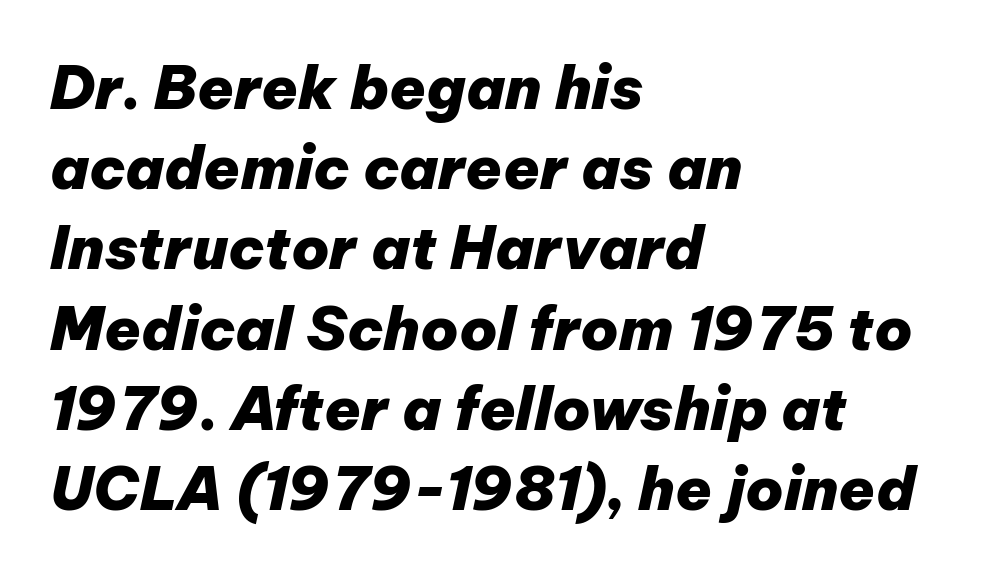
This sample uses plain, unmodified letter spacing. What weight is shown? A full bold with thick strokes. Is this a fixed-width face? No — the glyphs have proportional, varying widths. Rule under the text: the space is simply empty. Evenly set lines give the paragraph a standard silhouette.
